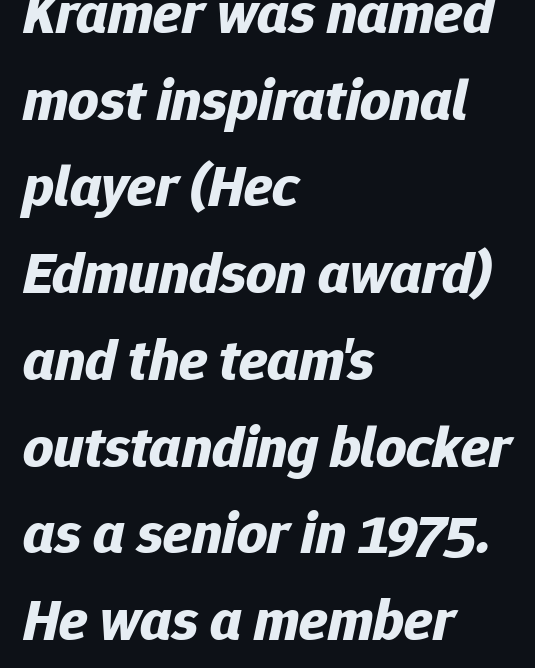
The image shows 59 px bold type, italic (leaning right); set left-aligned, normal line spacing (1.47x), normal letter spacing, not underlined; low stroke contrast and a medium x-height.
